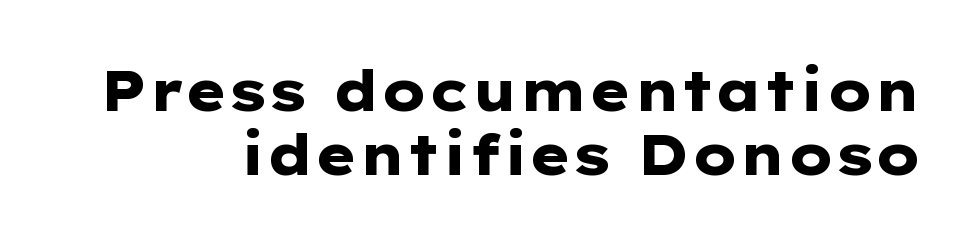
Q: Is the text bold? A: Yes.
Q: Is the text italic (slanted)? A: No, it is upright.
Q: Is the typeface a serif or a sans-serif typeface? A: Sans-serif.
Q: Is the text underlined? A: No.
Q: How is the paragraph aligned? A: Right-aligned.
Q: Is the spacing between letters normal or unusually wide? A: Normal.
Q: Is the spacing between lines tight, normal or loose? A: Tight.
Q: Width (condensed, normal, or wide)? A: Wide.
Q: Stroke contrast? A: Low.
Q: x-height? A: Medium.
Q: Monospaced? A: No.
